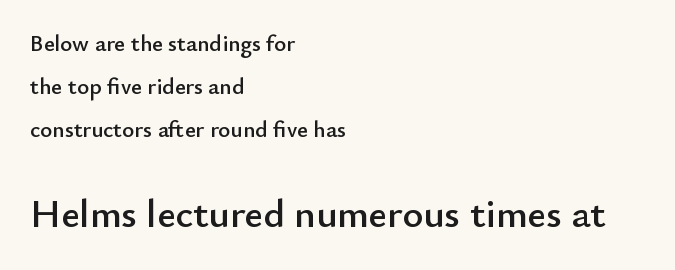
Q: Is the text italic (slanted)? A: No, it is upright.
Q: Is the typeface a serif or a sans-serif typeface? A: Sans-serif.
Q: Is the text underlined? A: No.
Q: How is the paragraph aligned? A: Left-aligned.
Q: Is the spacing between letters normal or unusually wide? A: Normal.
Q: Which block of text is set in a larger size, the first (top) or the second (bottom)? A: The second (bottom) one.
Q: Width (condensed, normal, or wide)? A: Normal.
Q: Stroke contrast? A: Low.
Q: x-height? A: Small.
Q: Monospaced? A: No.
